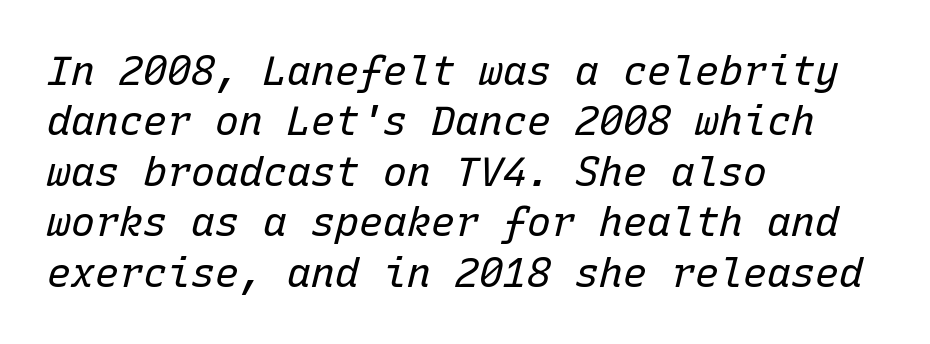
The space between consecutive lines is moderate. These lines are rendered in a fixed-pitch font. Does the copy run flush right? No — it runs flush left. The axis of the letterforms is tilted away from vertical. Underline: absent.
